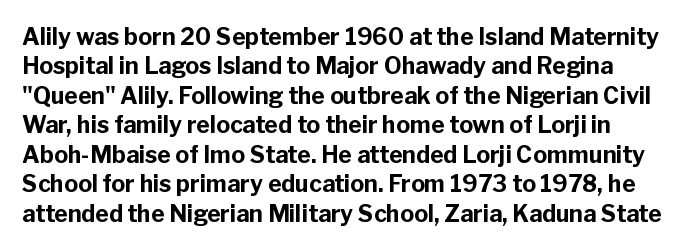
Regarding leading, the lines here are spaced in the standard way. Set as a true bold cut, around the 700 mark. Quick note: underline off. This sample uses an upright cut, with every glyph sitting square on the baseline.
